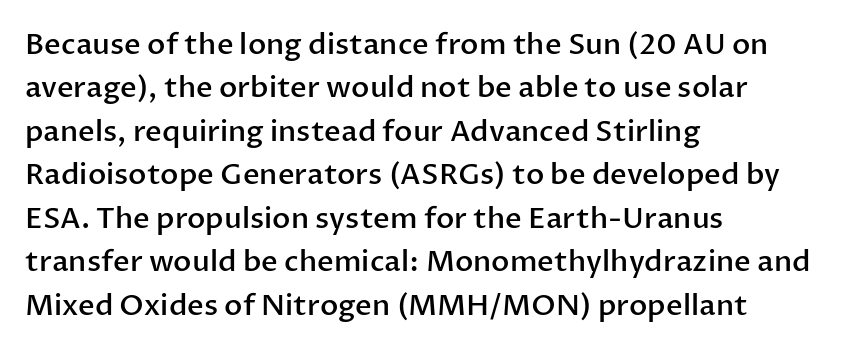
The image shows 29 px semibold sans-serif type, upright; set left-aligned, normal line spacing (1.5x), normal letter spacing, not underlined; low stroke contrast and a medium x-height.
